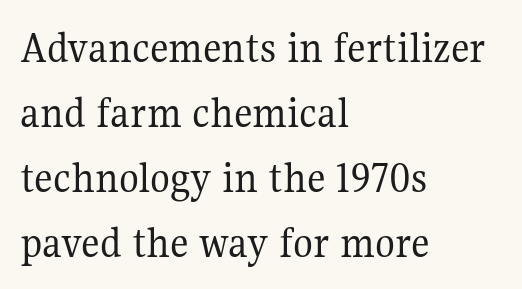
Any mark beneath the type? The region is blank. Varying glyph widths throughout — classic text-font behaviour. The lines sit at an ordinary, default distance from one another. Posture: straight, roman, zero tilt. Check where the strokes stop: tiny serifs finish them off.
